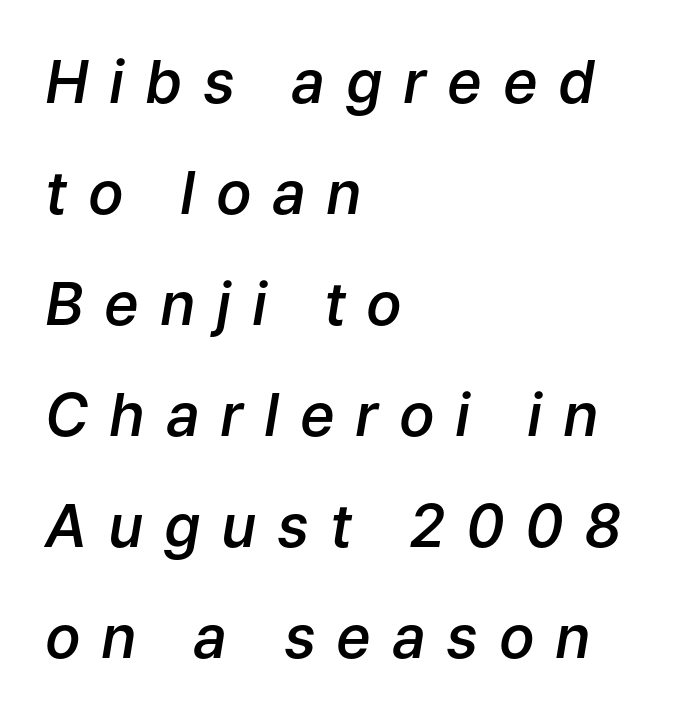
Rendered with sloped, italic letterforms. All the whitespace from short lines collects on the right. Tracking here is generous; glyphs stand well apart from one another. Nobody drew a line under any word here.
